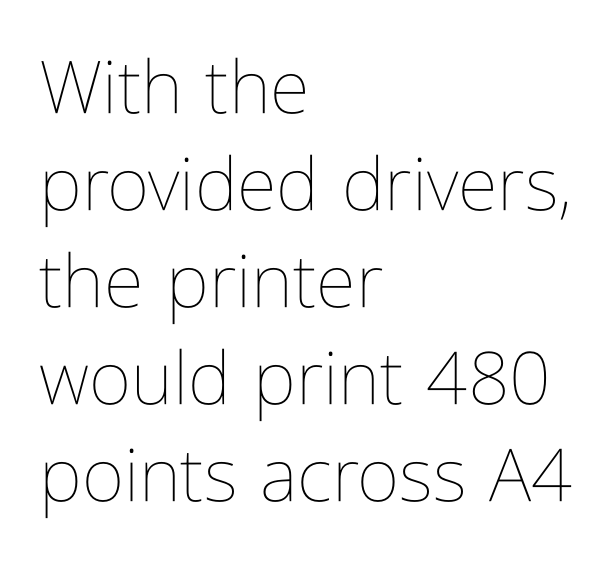
Q: Is the text bold? A: No.
Q: Is the text italic (slanted)? A: No, it is upright.
Q: Is the text underlined? A: No.
Q: How is the paragraph aligned? A: Left-aligned.
Q: Is the spacing between letters normal or unusually wide? A: Normal.
Q: Is the spacing between lines tight, normal or loose? A: Normal.
Q: Width (condensed, normal, or wide)? A: Condensed.
Q: Stroke contrast? A: Low.
Q: x-height? A: Medium.
Q: Monospaced? A: No.
